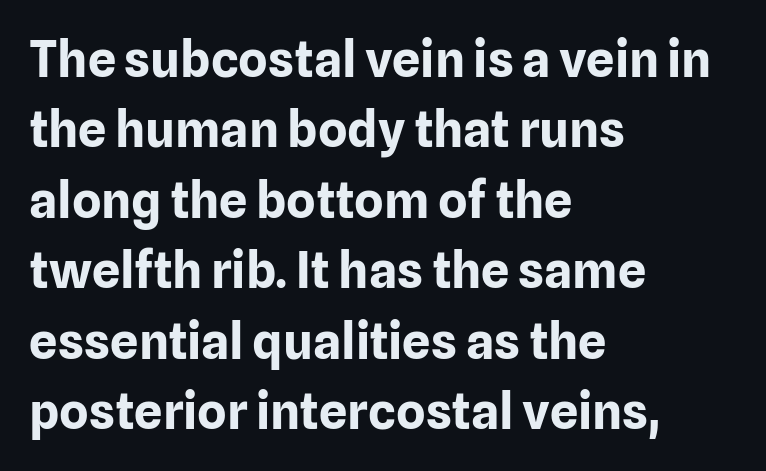
{"serif": "no", "italic": "no", "bold": "yes", "weight": "bold", "width": "normal", "stroke_contrast": "low", "x_height": "medium", "monospaced": "no", "underline": "no", "align": "left", "line_spacing": "normal", "line_spacing_ratio": 1.41, "letter_spacing": "normal", "letter_spacing_em": 0.0, "glyph_px": 50}
